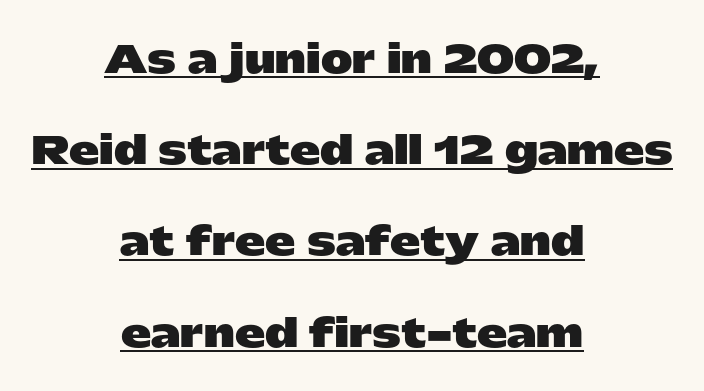
{"serif": "no", "italic": "no", "bold": "yes", "weight": "heavy", "width": "wide", "stroke_contrast": "low", "x_height": "medium", "monospaced": "no", "underline": "yes", "align": "center", "line_spacing": "loose", "line_spacing_ratio": 2.4, "letter_spacing": "normal", "letter_spacing_em": 0.0, "glyph_px": 38}
